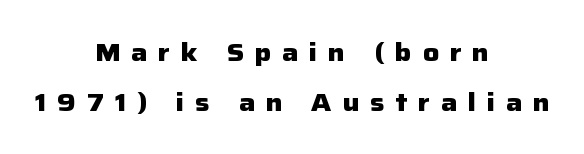
The image shows 25 px bold type, upright; set centered, loose line spacing (2.0x), unusually wide letter spacing (+0.43 em), not underlined.
